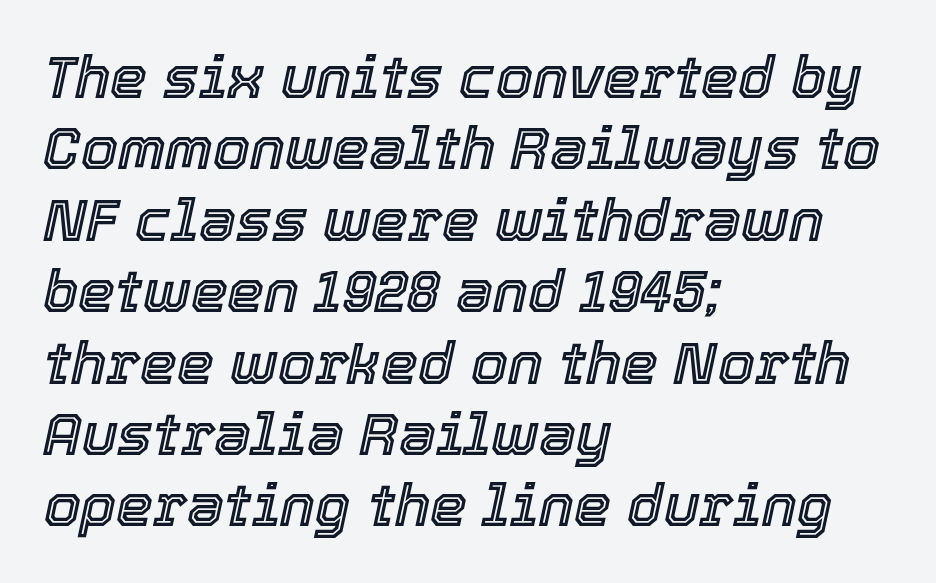
{"italic": "yes", "lean": "right", "slant_degrees": 12, "width": "normal", "x_height": "medium", "monospaced": "no", "underline": "no", "align": "left", "line_spacing_ratio": 1.21, "letter_spacing": "normal", "letter_spacing_em": 0.0, "glyph_px": 59}
